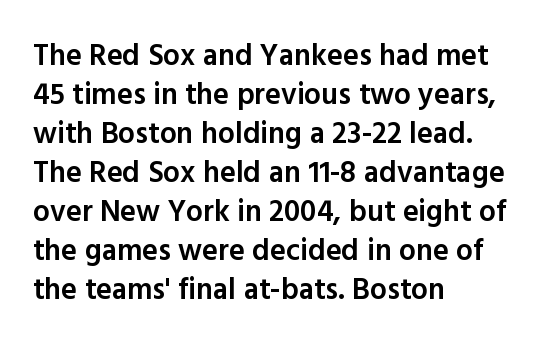
A clean baseline with only descenders dipping below it. Is this a fixed-width face? No — the glyphs have proportional, varying widths. The text was rendered using a sans face with plain stroke endings. Interline gaps are of average width in this sample.
